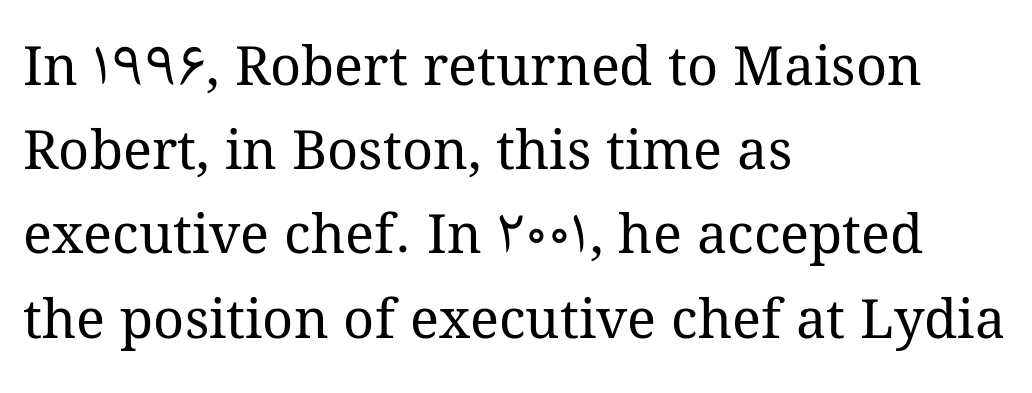
The image shows 54 px regular-weight type, upright; set left-aligned, normal line spacing (1.56x), normal letter spacing, not underlined; medium stroke contrast and a medium x-height.
